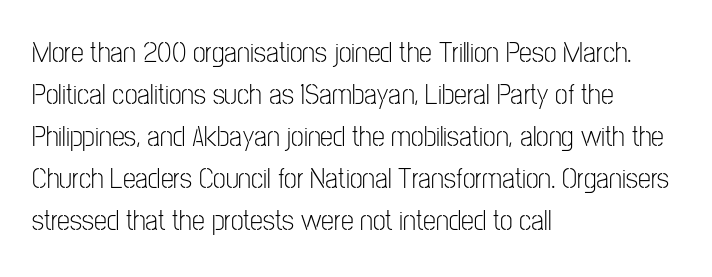
Q: Is the text bold? A: No.
Q: Is the text italic (slanted)? A: No, it is upright.
Q: Is the typeface a serif or a sans-serif typeface? A: Sans-serif.
Q: Is the text underlined? A: No.
Q: How is the paragraph aligned? A: Left-aligned.
Q: Is the spacing between letters normal or unusually wide? A: Normal.
Q: Is the spacing between lines tight, normal or loose? A: Normal.
Q: Width (condensed, normal, or wide)? A: Condensed.
Q: Stroke contrast? A: Low.
Q: x-height? A: Medium.
Q: Monospaced? A: No.
